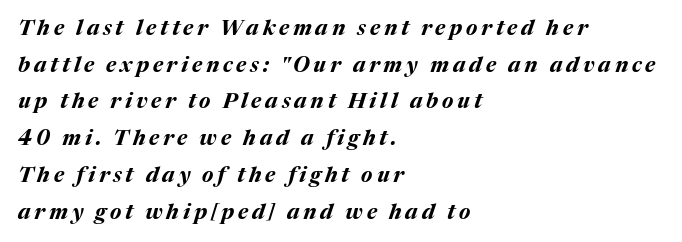
Q: Is the text bold? A: Yes.
Q: Is the text italic (slanted)? A: Yes, it leans right by about 17 degrees.
Q: Is the text underlined? A: No.
Q: How is the paragraph aligned? A: Left-aligned.
